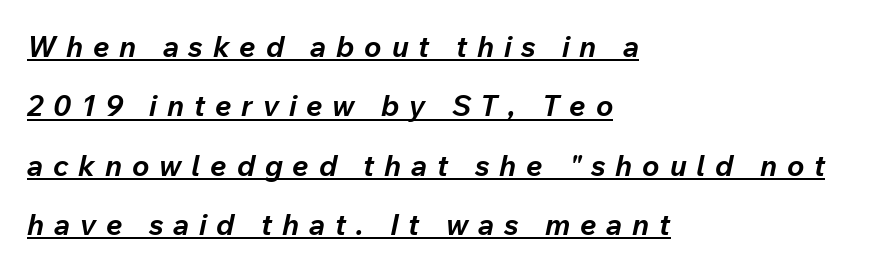
Q: Is the text bold? A: Yes.
Q: Is the text italic (slanted)? A: Yes, it leans right by about 12 degrees.
Q: Is the text underlined? A: Yes.
Q: How is the paragraph aligned? A: Left-aligned.
Q: Is the spacing between letters normal or unusually wide? A: Unusually wide.
Q: Is the spacing between lines tight, normal or loose? A: Loose.
Q: Width (condensed, normal, or wide)? A: Normal.
Q: Stroke contrast? A: Low.
Q: x-height? A: Medium.
Q: Monospaced? A: No.
